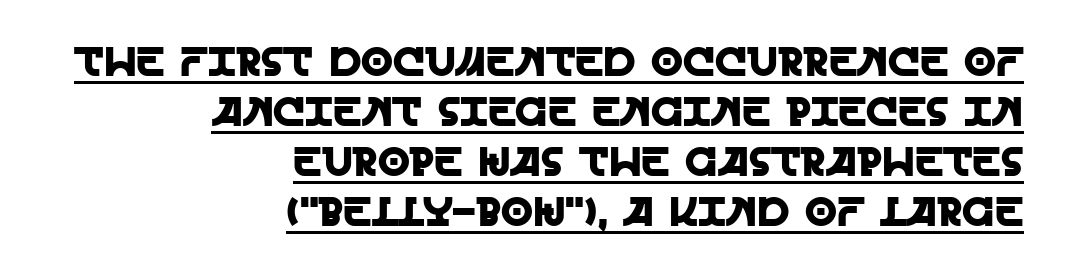
Q: Is the text italic (slanted)? A: No, it is upright.
Q: Is the typeface a serif or a sans-serif typeface? A: Sans-serif.
Q: Is the text underlined? A: Yes.
Q: How is the paragraph aligned? A: Right-aligned.
Q: Is the spacing between letters normal or unusually wide? A: Normal.
Q: Width (condensed, normal, or wide)? A: Normal.
Q: x-height? A: Large.
Q: Monospaced? A: No.
